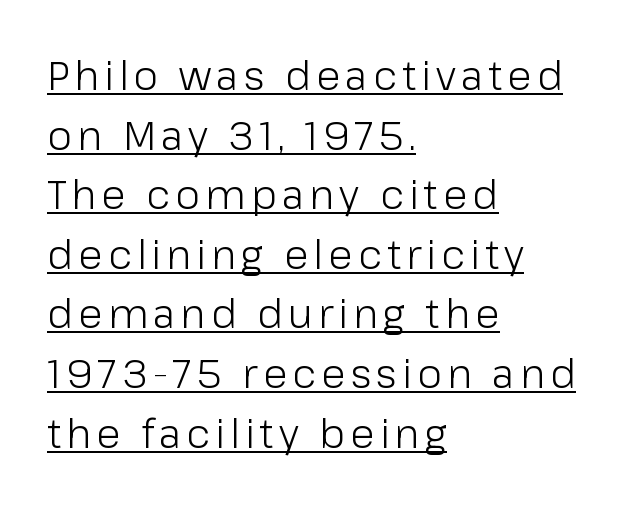
The image shows 40 px light sans-serif type, upright; set left-aligned, normal line spacing (1.49x), underlined; low stroke contrast and a medium x-height.
